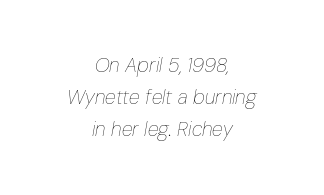
{"italic": "yes", "lean": "right", "slant_degrees": 10, "bold": "no", "underline": "no", "align": "center", "line_spacing": "normal", "line_spacing_ratio": 1.6, "letter_spacing": "normal", "letter_spacing_em": 0.0, "glyph_px": 20}
